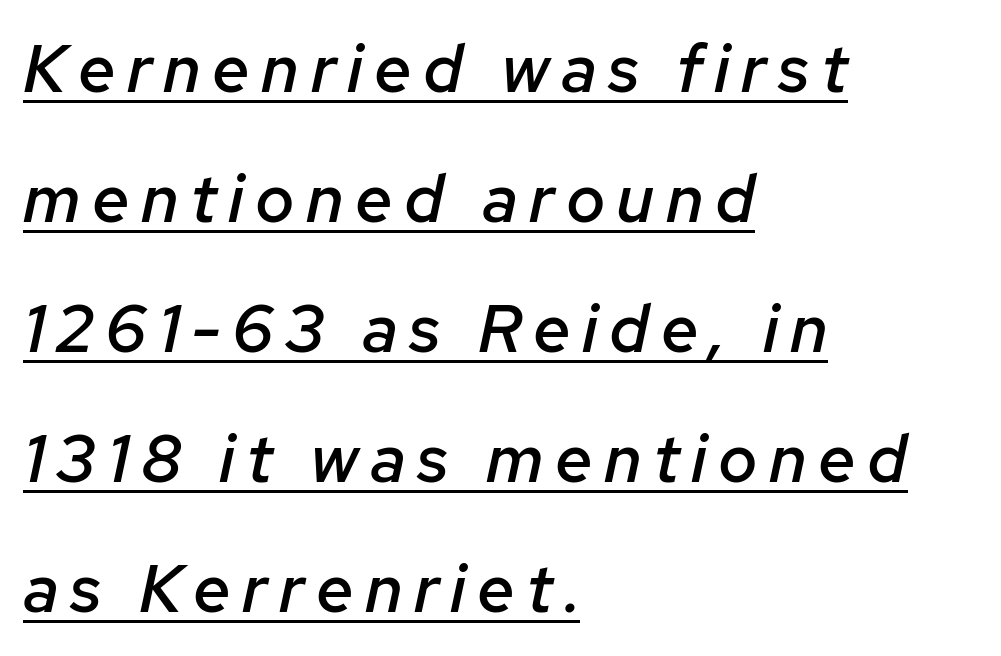
Q: Is the text bold? A: Semi-bold.
Q: Is the text italic (slanted)? A: Yes, it leans right by about 12 degrees.
Q: Is the text underlined? A: Yes.
Q: How is the paragraph aligned? A: Left-aligned.
Q: Is the spacing between lines tight, normal or loose? A: Loose.
Q: Width (condensed, normal, or wide)? A: Normal.
Q: Stroke contrast? A: Low.
Q: x-height? A: Medium.
Q: Monospaced? A: No.
